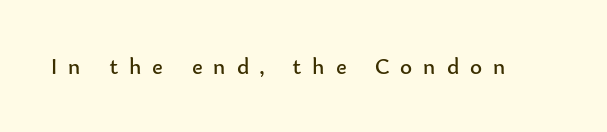
Q: Is the text bold? A: No.
Q: Is the text italic (slanted)? A: No, it is upright.
Q: Is the text underlined? A: No.
Q: Is the spacing between letters normal or unusually wide? A: Unusually wide.
